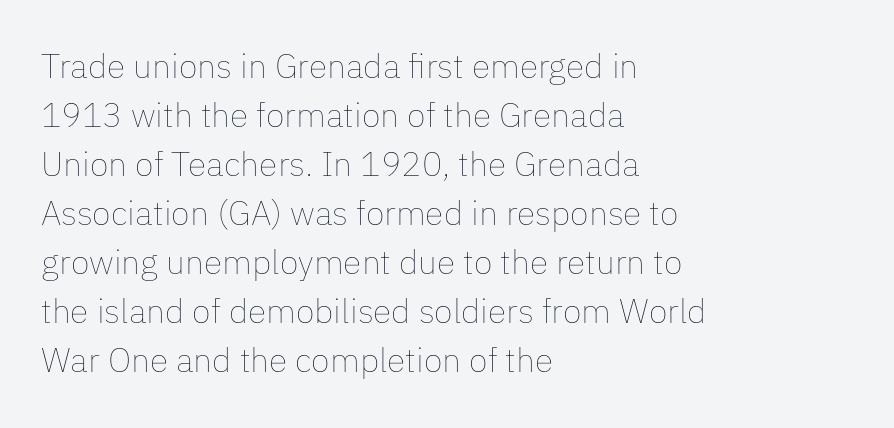
{"italic": "no", "bold": "no", "weight": "thin", "width": "normal", "stroke_contrast": "low", "x_height": "medium", "monospaced": "no", "underline": "no", "align": "left", "line_spacing": "normal", "line_spacing_ratio": 1.44, "letter_spacing": "normal", "letter_spacing_em": 0.0, "glyph_px": 34}
